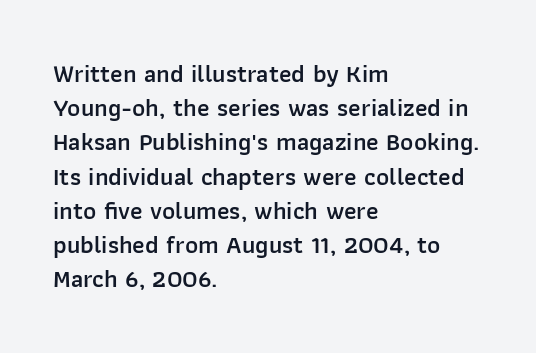
Q: Is the text bold? A: Semi-bold.
Q: Is the text italic (slanted)? A: No, it is upright.
Q: Is the text underlined? A: No.
Q: How is the paragraph aligned? A: Left-aligned.
Q: Is the spacing between letters normal or unusually wide? A: Normal.
Q: Is the spacing between lines tight, normal or loose? A: Normal.
